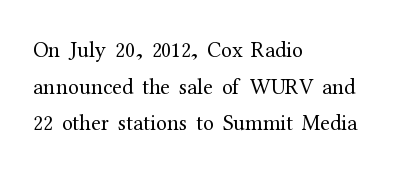
The image shows 22 px text type, upright; set left-aligned, normal line spacing (1.66x), normal letter spacing, not underlined.
